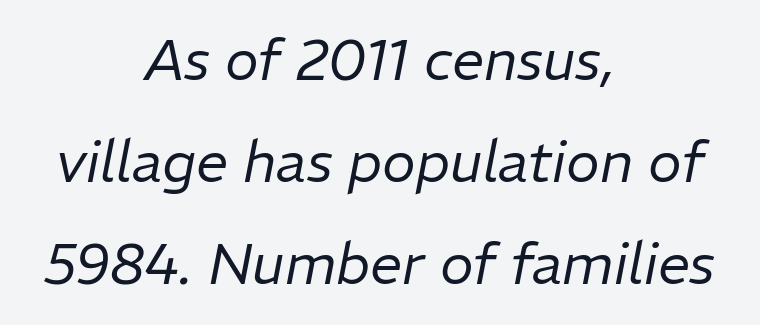
The image shows 57 px regular-weight type, italic (leaning right); set centered, line spacing 1.79x, normal letter spacing, not underlined; low stroke contrast and a medium x-height.
